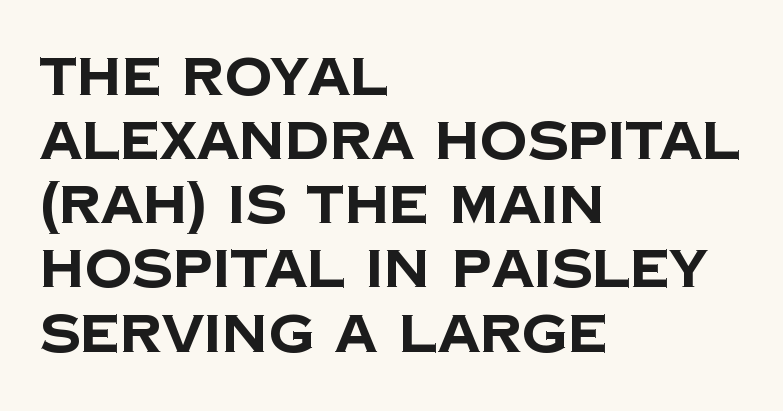
The string is rendered with underlining switched off. Nobody touched the tracking dial on this one. Students, this is bold: see how much ink each stroke carries. The font family rendered here belongs to the sans-serif group. The rag falls on the right side of this text block. Proportional: the letters do not fall into vertical columns.
